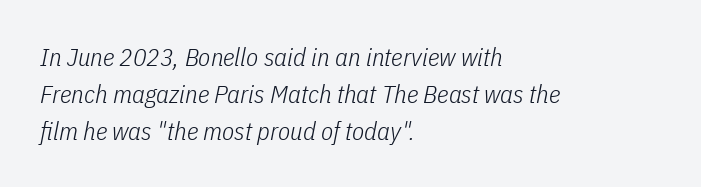
{"italic": "yes", "lean": "right", "slant_degrees": 11, "bold": "no", "underline": "no", "align": "left", "line_spacing": "normal", "line_spacing_ratio": 1.48, "letter_spacing": "normal", "letter_spacing_em": 0.0, "glyph_px": 25}
